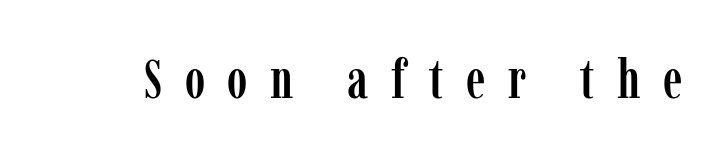
The image shows 55 px condensed serif type, upright; set unusually wide letter spacing (+0.41 em), not underlined; low stroke contrast and a medium x-height.
